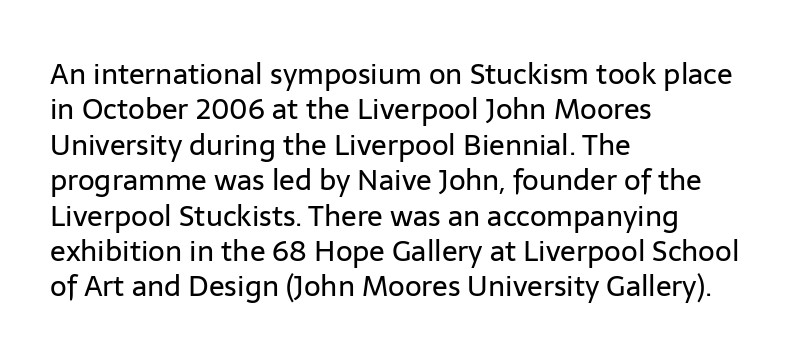
Q: Is the text bold? A: No.
Q: Is the text italic (slanted)? A: No, it is upright.
Q: Is the typeface a serif or a sans-serif typeface? A: Sans-serif.
Q: Is the text underlined? A: No.
Q: How is the paragraph aligned? A: Left-aligned.
Q: Is the spacing between letters normal or unusually wide? A: Normal.
Q: Width (condensed, normal, or wide)? A: Normal.
Q: Stroke contrast? A: Low.
Q: x-height? A: Medium.
Q: Monospaced? A: No.
